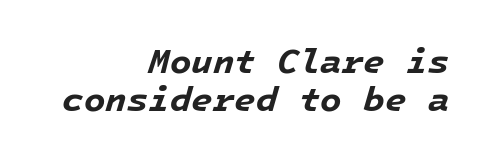
Q: Is the text bold? A: Yes.
Q: Is the text italic (slanted)? A: Yes, it leans right by about 16 degrees.
Q: Is the text underlined? A: No.
Q: How is the paragraph aligned? A: Right-aligned.
Q: Is the spacing between letters normal or unusually wide? A: Normal.
Q: Is the spacing between lines tight, normal or loose? A: Tight.
Q: Width (condensed, normal, or wide)? A: Normal.
Q: Stroke contrast? A: Low.
Q: x-height? A: Medium.
